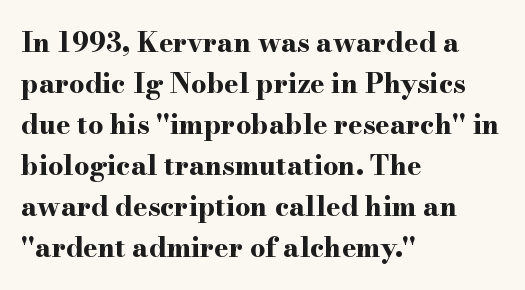
Q: Is the text bold? A: Yes.
Q: Is the text italic (slanted)? A: No, it is upright.
Q: Is the text underlined? A: No.
Q: How is the paragraph aligned? A: Left-aligned.
Q: Is the spacing between letters normal or unusually wide? A: Normal.
Q: Is the spacing between lines tight, normal or loose? A: Normal.
